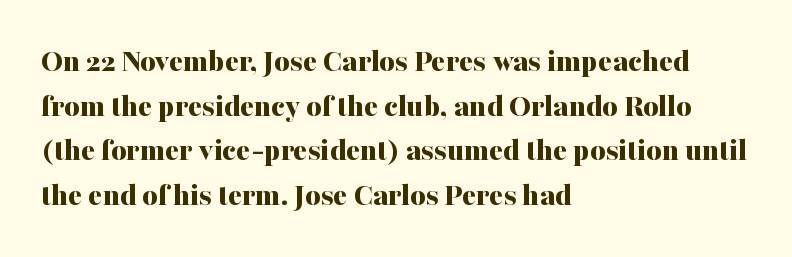
The image shows 33 px bold serif type, upright; set left-aligned, normal line spacing (1.35x), normal letter spacing, not underlined; medium stroke contrast and a medium x-height.
